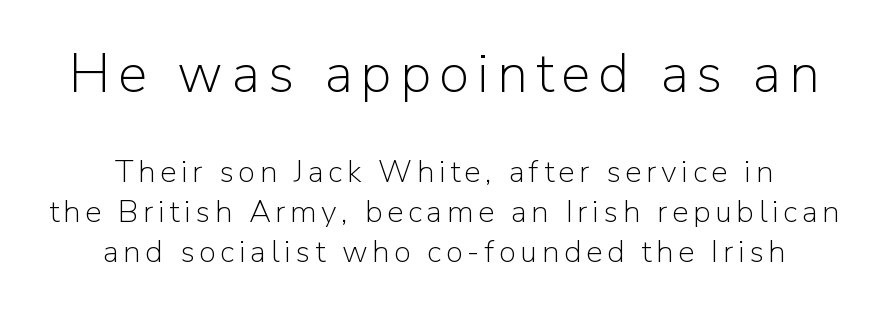
The image shows 55 px light sans-serif type, upright; set centered, normal line spacing (1.28x), not underlined; the first (top) block is 1.77x larger; low stroke contrast and a medium x-height.
